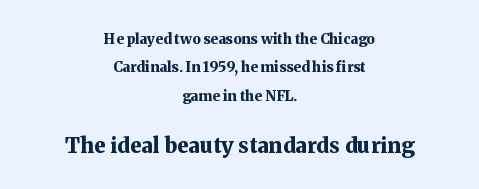
Q: Is the text bold? A: Yes.
Q: Is the text italic (slanted)? A: No, it is upright.
Q: Is the text underlined? A: No.
Q: How is the paragraph aligned? A: Centered.
Q: Is the spacing between letters normal or unusually wide? A: Normal.
Q: Is the spacing between lines tight, normal or loose? A: Loose.
Q: Which block of text is set in a larger size, the first (top) or the second (bottom)? A: The second (bottom) one.
